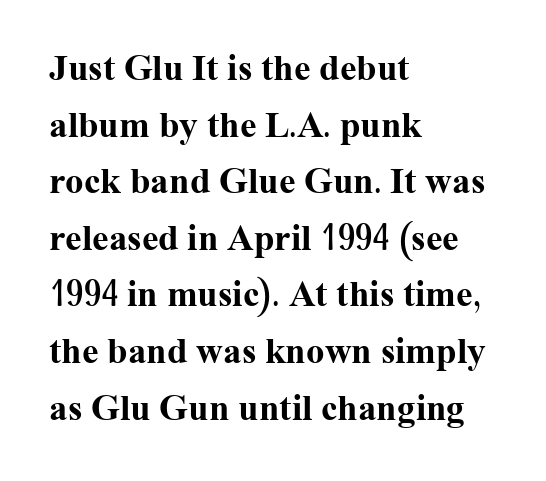
Looks like regular typesetting: each glyph gets only the width it needs. Which margin do the lines hug? The left one — the right edge is uneven. Check the space under the baseline: it is left empty. The text was rendered using a seriffed face with decorative stroke endings.
